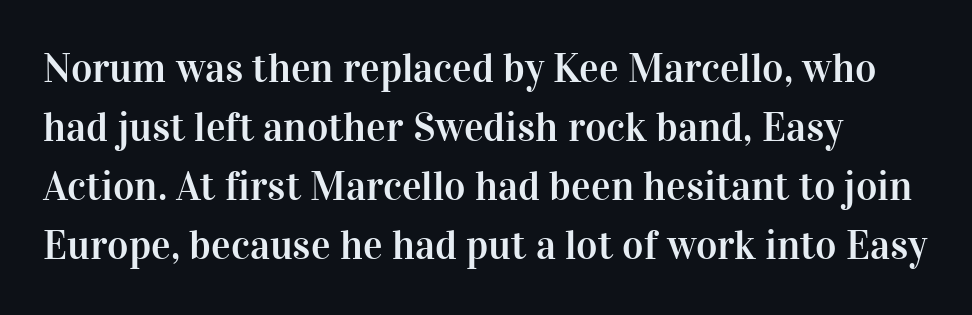
{"serif": "yes", "italic": "no", "width": "normal", "stroke_contrast": "high", "x_height": "medium", "monospaced": "no", "underline": "no", "line_spacing": "normal", "line_spacing_ratio": 1.44, "letter_spacing": "normal", "letter_spacing_em": 0.0, "glyph_px": 41}
